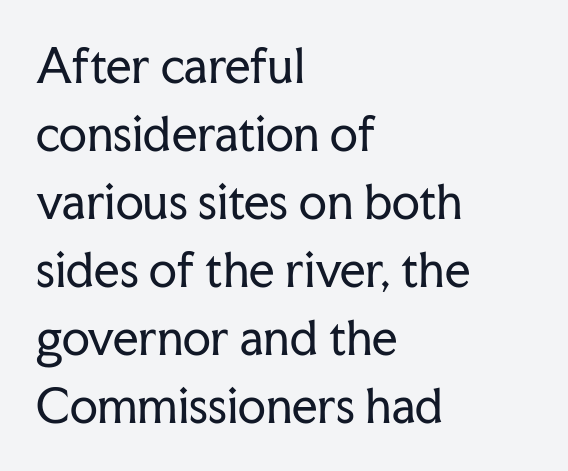
Q: Is the text bold? A: No.
Q: Is the text italic (slanted)? A: No, it is upright.
Q: Is the typeface a serif or a sans-serif typeface? A: Serif.
Q: Is the text underlined? A: No.
Q: How is the paragraph aligned? A: Left-aligned.
Q: Is the spacing between letters normal or unusually wide? A: Normal.
Q: Is the spacing between lines tight, normal or loose? A: Normal.
Q: Width (condensed, normal, or wide)? A: Normal.
Q: Stroke contrast? A: Low.
Q: x-height? A: Medium.
Q: Monospaced? A: No.
